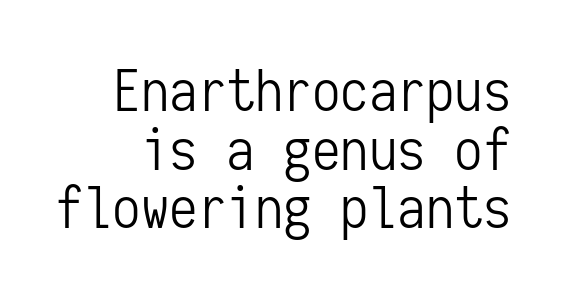
The typography opts for an upright posture over an oblique one. Tracking value appears to be zero — textbook default spacing. Just letters on the line, the space beneath them empty. These glyphs show unthickened strokes, regular width or finer. Interline gaps are noticeably narrow in this sample.
